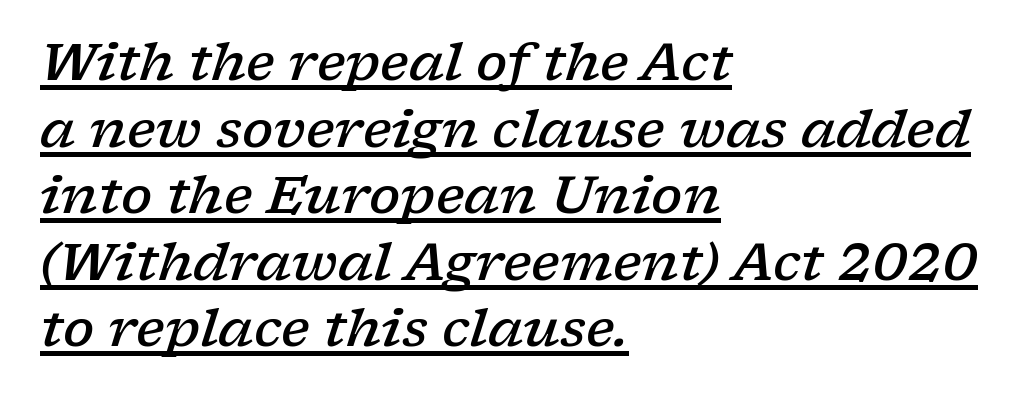
The image shows 52 px semibold, wide serif type, italic (leaning right); set left-aligned, normal line spacing (1.28x), normal letter spacing, underlined; low stroke contrast and a medium x-height.
